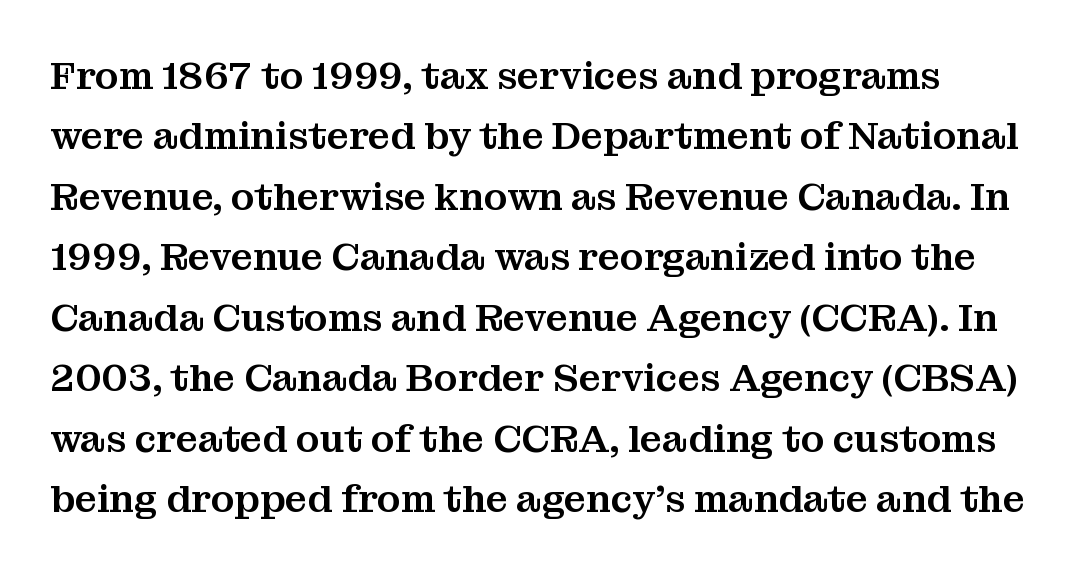
Think of a printed novel: that variable character pitch is what you see here. Check the space under the baseline: it is left empty. Vertical spacing — default. The designer went with a serif here, giving each stem small feet. The face used here is rendered with its standard letterfit.
